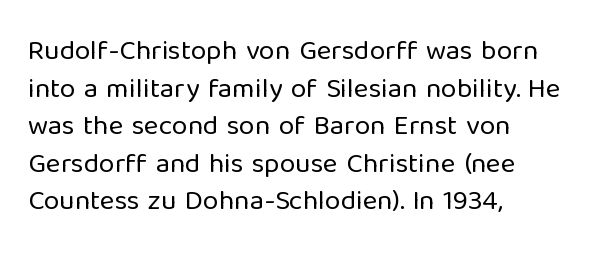
Q: Is the text bold? A: No.
Q: Is the text italic (slanted)? A: No, it is upright.
Q: Is the typeface a serif or a sans-serif typeface? A: Sans-serif.
Q: Is the text underlined? A: No.
Q: How is the paragraph aligned? A: Left-aligned.
Q: Is the spacing between letters normal or unusually wide? A: Normal.
Q: Is the spacing between lines tight, normal or loose? A: Normal.
Q: Width (condensed, normal, or wide)? A: Normal.
Q: Stroke contrast? A: Low.
Q: x-height? A: Medium.
Q: Monospaced? A: No.
